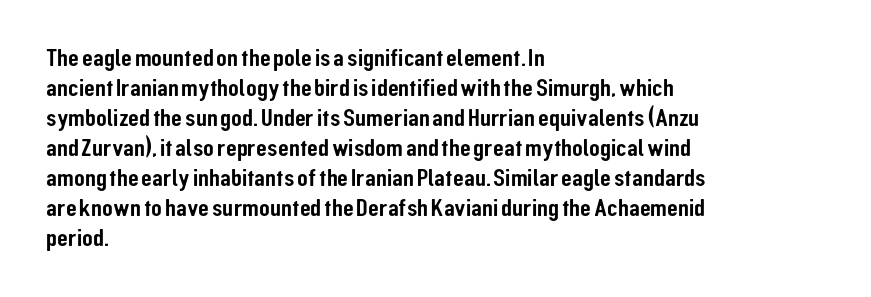
The image shows 25 px text type, upright; set left-aligned, line spacing 1.2x, normal letter spacing, not underlined.
